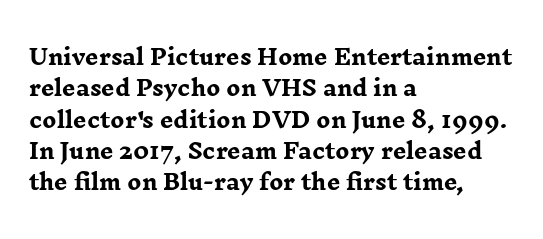
Q: Is the text bold? A: Yes.
Q: Is the text italic (slanted)? A: No, it is upright.
Q: Is the text underlined? A: No.
Q: How is the paragraph aligned? A: Left-aligned.
Q: Is the spacing between letters normal or unusually wide? A: Normal.
Q: Is the spacing between lines tight, normal or loose? A: Normal.
